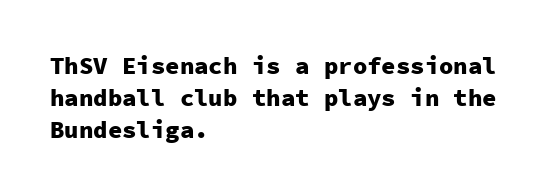
How are the letters spaced? Ordinarily, with no added tracking. Left-aligned paragraph, ragged on the right. The rows are spaced the way most documents space them. The glyphs are unaccompanied by any horizontal stroke below them. Weight check: bold — yes, fully. Ordinary non-slanted type is in use.
